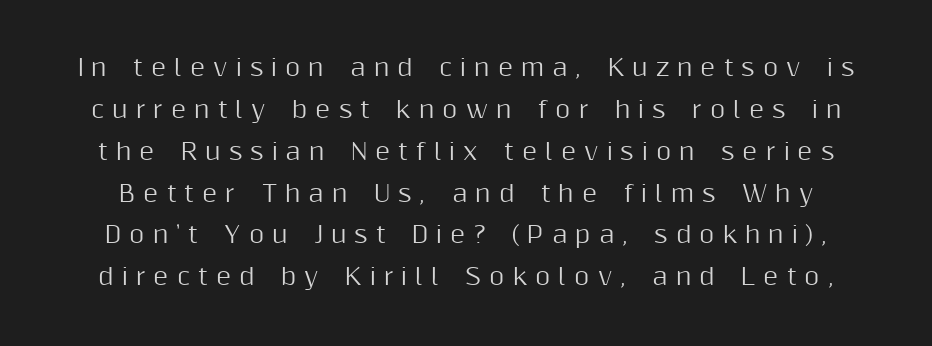
{"italic": "no", "underline": "no", "line_spacing_ratio": 1.82, "letter_spacing": "wide", "letter_spacing_em": 0.35, "glyph_px": 23}
